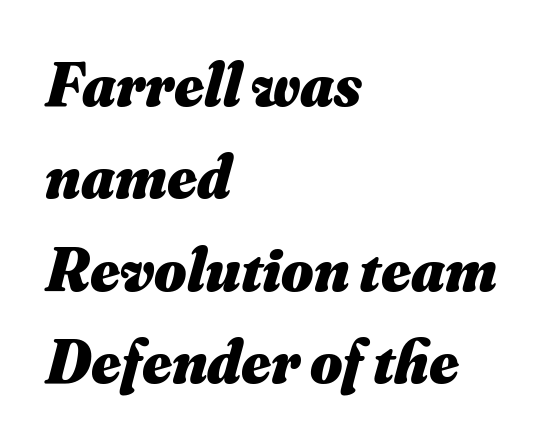
Q: Is the text bold? A: Yes.
Q: Is the text italic (slanted)? A: Yes, it leans right by about 16 degrees.
Q: Is the text underlined? A: No.
Q: How is the paragraph aligned? A: Left-aligned.
Q: Is the spacing between letters normal or unusually wide? A: Normal.
Q: Is the spacing between lines tight, normal or loose? A: Normal.
Q: Width (condensed, normal, or wide)? A: Normal.
Q: Stroke contrast? A: Medium.
Q: x-height? A: Small.
Q: Monospaced? A: No.
